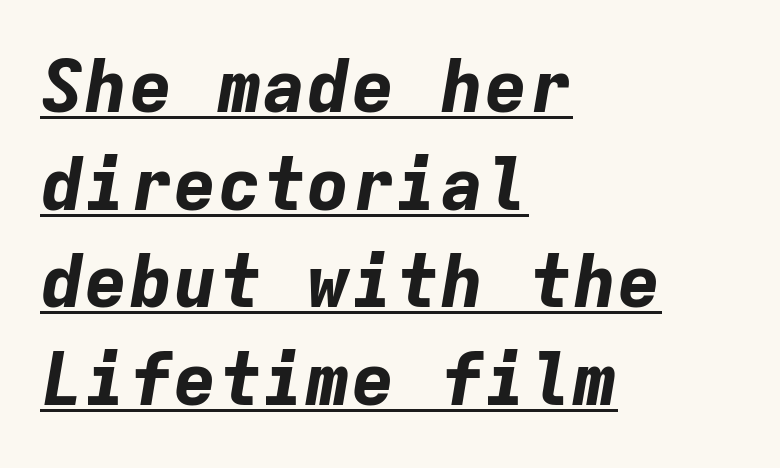
The image shows 74 px bold type, italic (leaning right), monospaced; set left-aligned, normal line spacing (1.32x), normal letter spacing, underlined; low stroke contrast and a medium x-height.
